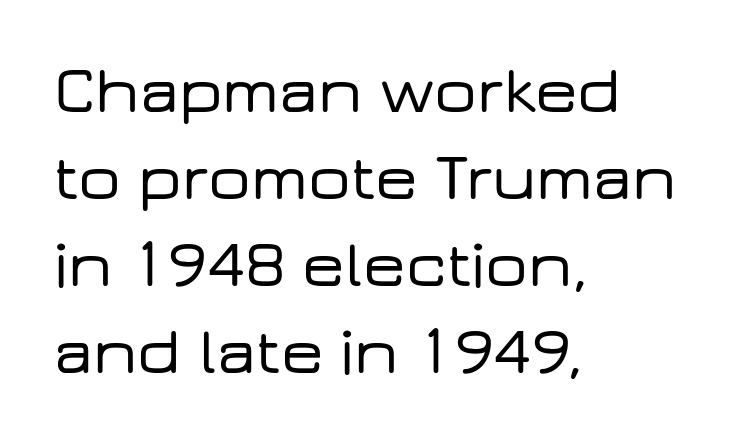
The image shows 67 px wide sans-serif type, upright; set left-aligned, normal line spacing (1.3x), normal letter spacing, not underlined; low stroke contrast and a medium x-height.
